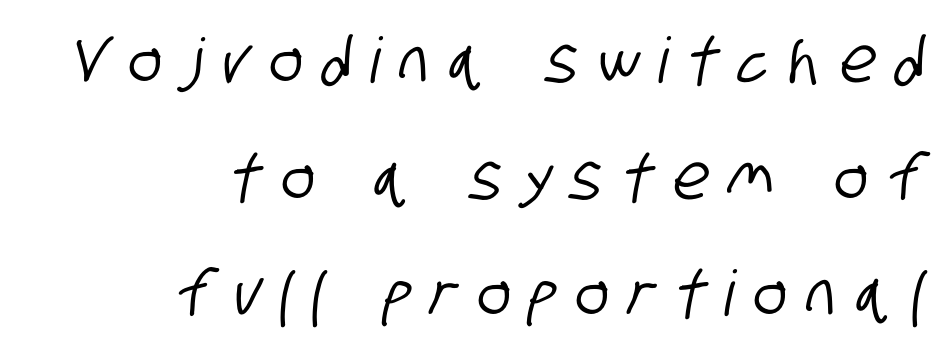
{"serif": "no", "width": "condensed", "stroke_contrast": "low", "x_height": "large", "monospaced": "no", "underline": "no", "align": "right", "line_spacing_ratio": 1.85, "letter_spacing": "wide", "letter_spacing_em": 0.32, "glyph_px": 63}
